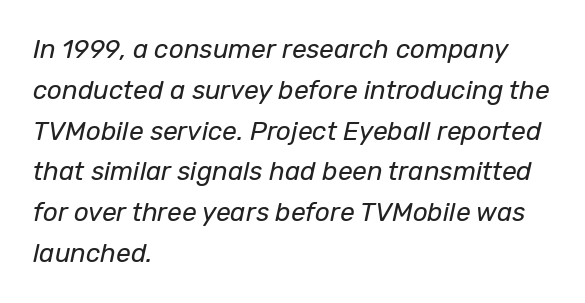
{"italic": "yes", "lean": "right", "slant_degrees": 12, "bold": "no", "underline": "no", "align": "left", "line_spacing": "normal", "line_spacing_ratio": 1.57, "letter_spacing": "normal", "letter_spacing_em": 0.0, "glyph_px": 26}
